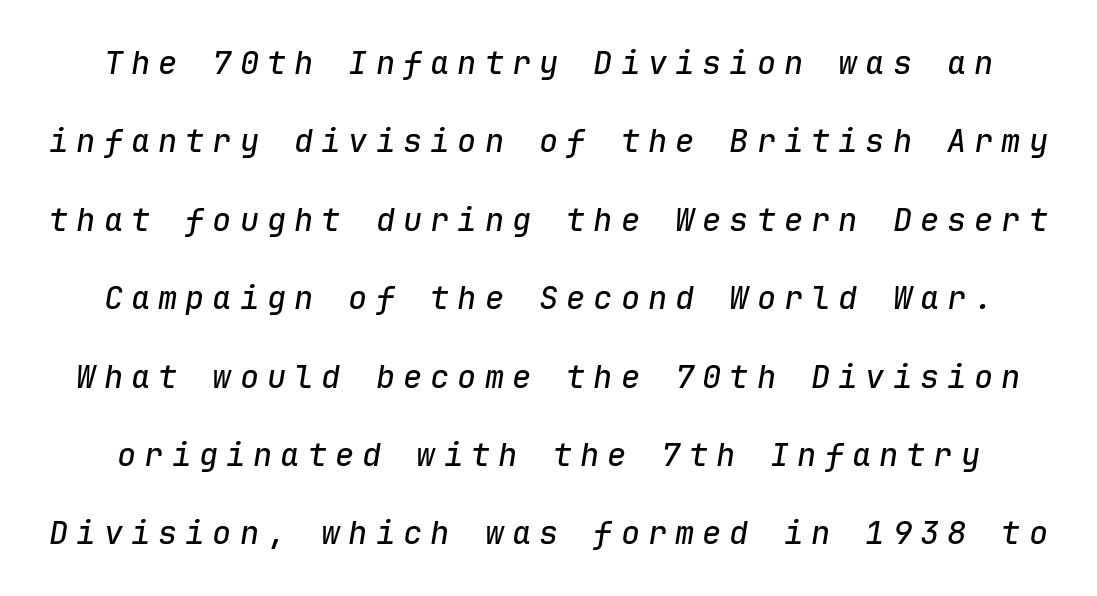
{"italic": "yes", "lean": "right", "slant_degrees": 9, "width": "normal", "stroke_contrast": "low", "x_height": "medium", "monospaced": "yes", "underline": "no", "line_spacing": "loose", "line_spacing_ratio": 2.45, "letter_spacing": "wide", "letter_spacing_em": 0.25, "glyph_px": 32}
